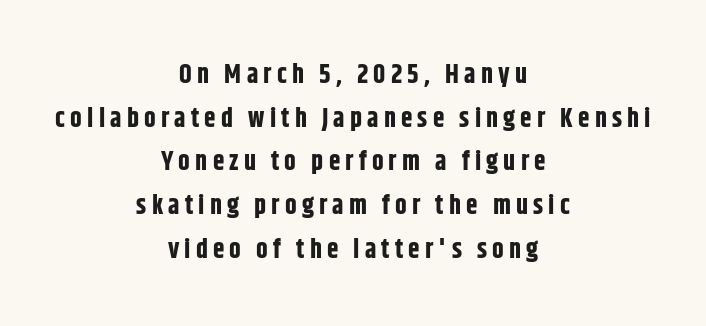
The image shows 26 px bold type, upright; set centered, normal line spacing (1.68x), unusually wide letter spacing (+0.2 em), not underlined.
